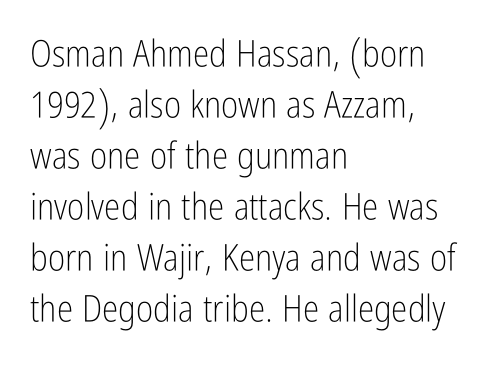
The image shows 37 px light, condensed sans-serif type, upright; set left-aligned, normal line spacing (1.38x), normal letter spacing, not underlined; low stroke contrast and a medium x-height.
